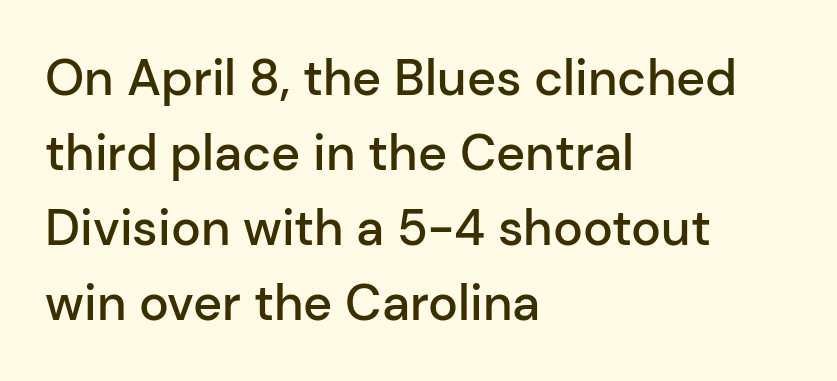
Regarding serifs, this sample does without them. The specimen reads as upright at a glance. A classic flush-left, rag-right setting is used for this passage. Stems and bowls a touch heavier than normal — semibold.
